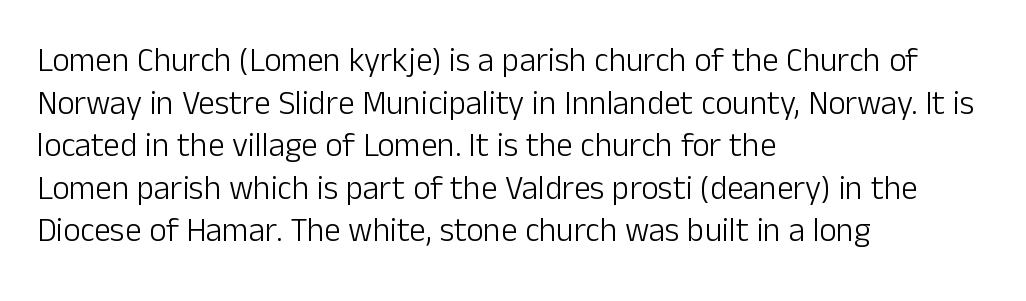
The image shows 33 px light sans-serif type, upright; set left-aligned, normal line spacing (1.29x), normal letter spacing, not underlined; low stroke contrast and a medium x-height.
